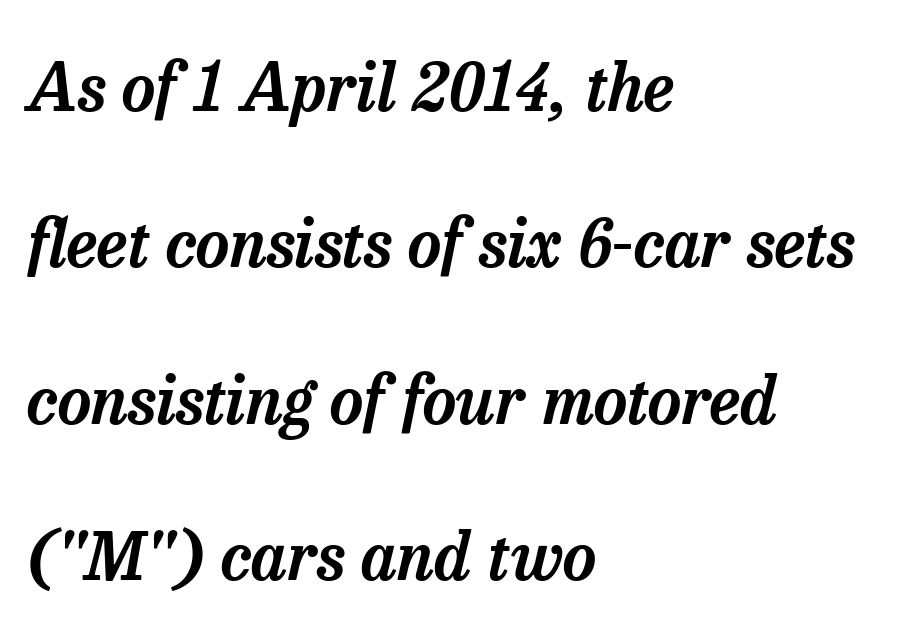
{"serif": "yes", "italic": "yes", "lean": "right", "slant_degrees": 13, "width": "normal", "stroke_contrast": "low", "x_height": "medium", "monospaced": "no", "underline": "no", "align": "left", "line_spacing": "loose", "line_spacing_ratio": 2.37, "letter_spacing": "normal", "letter_spacing_em": 0.0, "glyph_px": 66}
